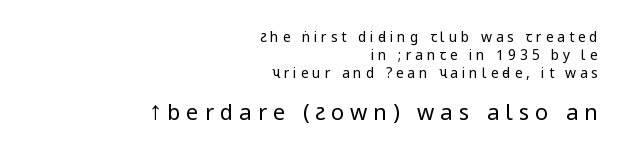
Q: Is the text bold? A: No.
Q: Is the text italic (slanted)? A: No, it is upright.
Q: Is the text underlined? A: No.
Q: How is the paragraph aligned? A: Right-aligned.
Q: Is the spacing between letters normal or unusually wide? A: Unusually wide.
Q: Is the spacing between lines tight, normal or loose? A: Normal.
Q: Which block of text is set in a larger size, the first (top) or the second (bottom)? A: The second (bottom) one.
